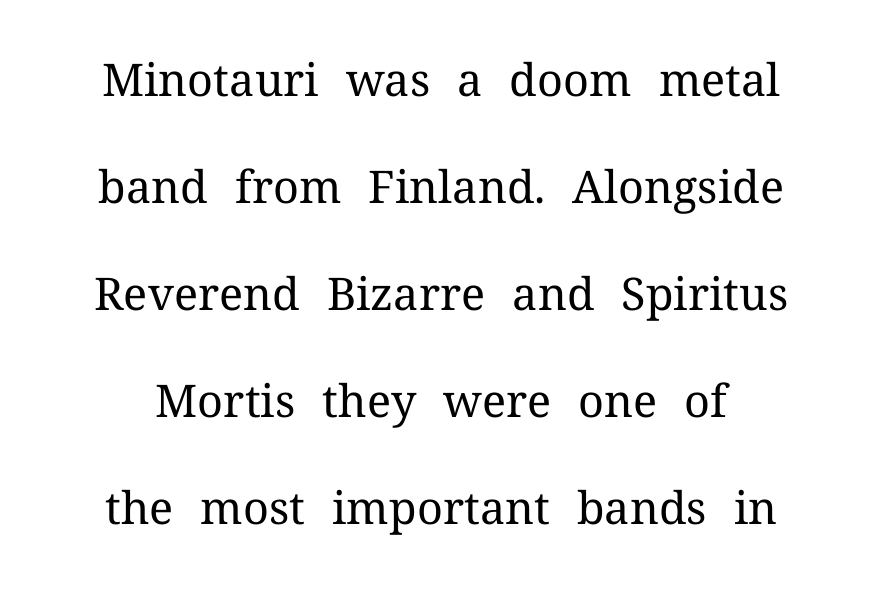
The image shows 45 px regular-weight serif type, upright; set centered, loose line spacing (2.38x), normal letter spacing, not underlined; medium stroke contrast and a medium x-height.
